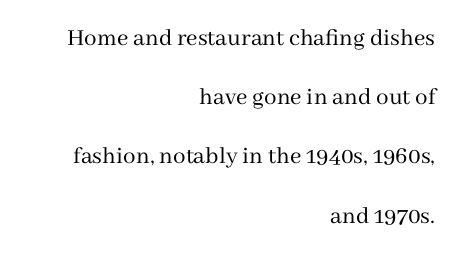
Q: Is the text bold? A: No.
Q: Is the text italic (slanted)? A: No, it is upright.
Q: Is the text underlined? A: No.
Q: How is the paragraph aligned? A: Right-aligned.
Q: Is the spacing between letters normal or unusually wide? A: Normal.
Q: Is the spacing between lines tight, normal or loose? A: Loose.
